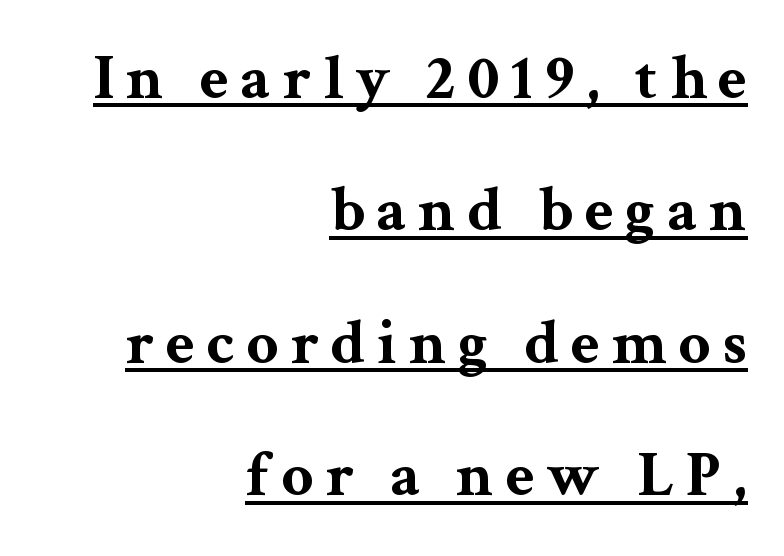
{"serif": "yes", "italic": "no", "bold": "yes", "weight": "bold", "width": "wide", "stroke_contrast": "medium", "x_height": "medium", "monospaced": "no", "underline": "yes", "align": "right", "line_spacing": "loose", "line_spacing_ratio": 2.07, "glyph_px": 64}
